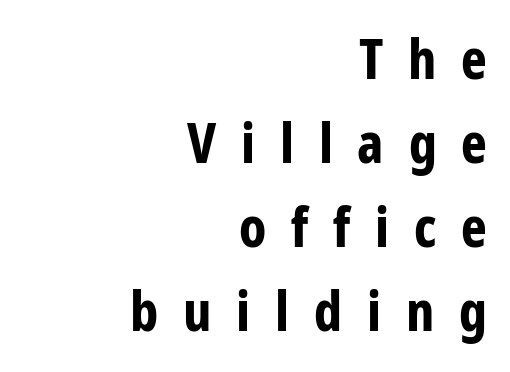
Every letter is thick-stroked: bold, no question. The words here are not underlined. Note the varied advance widths — an 'i' is clearly narrower than an 'm'. Classification — sans serif.
